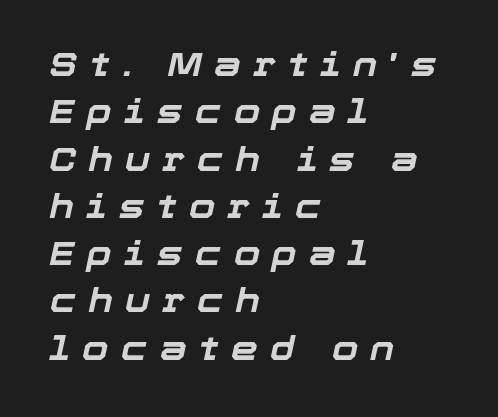
The rows are spaced the way most documents space them. Letter spacing: wide. On the weight axis this lands at bold, roughly 700. Note the varied advance widths — an 'i' is clearly narrower than an 'm'. The rendering applies a slant to the glyphs. The words here are not underlined.
